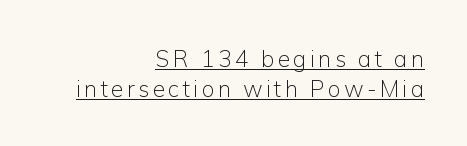
{"italic": "no", "bold": "no", "underline": "yes", "align": "right", "line_spacing": "normal", "line_spacing_ratio": 1.3, "glyph_px": 23}
